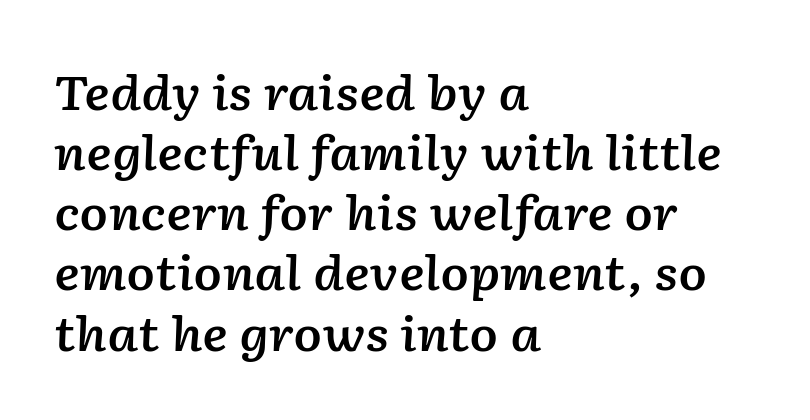
Q: Is the text bold? A: Semi-bold.
Q: Is the text italic (slanted)? A: Yes, it leans right by about 2 degrees.
Q: Is the text underlined? A: No.
Q: How is the paragraph aligned? A: Left-aligned.
Q: Is the spacing between letters normal or unusually wide? A: Normal.
Q: Is the spacing between lines tight, normal or loose? A: Normal.
Q: Width (condensed, normal, or wide)? A: Normal.
Q: Stroke contrast? A: Low.
Q: x-height? A: Medium.
Q: Monospaced? A: No.
